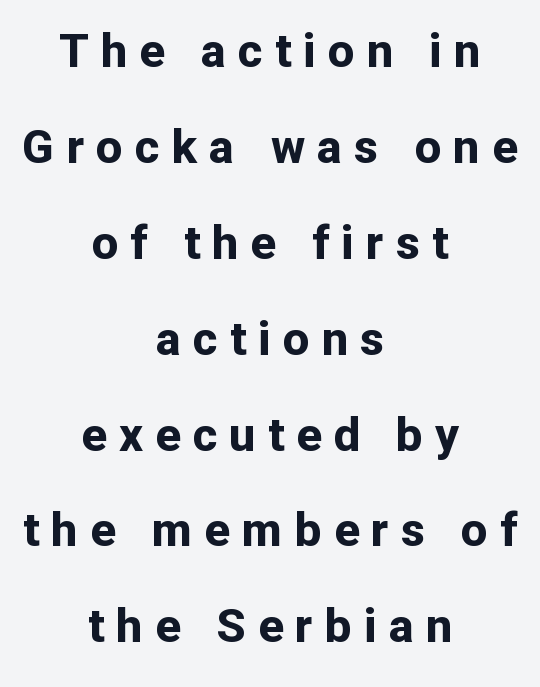
Loose tracking; the words dissolve into strings of separated letters. Serif or sans? Sans — the stroke terminals are bare. Is there much room between lines? Yes — plenty of vertical air separates them. The specimen omits any rule beneath the text block's lines.
